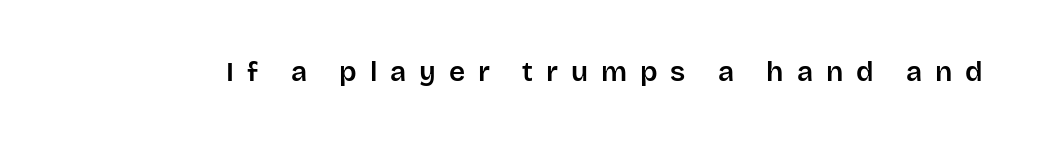
It's the straight-up-and-down kind of type. You can tell from the bare stems that sans-serif type was used. The face used here is proportionally spaced, like ordinary book or web type. Honestly, the letter spacing is so wide it's the main thing you notice. The gap between lines stays unmarked.
